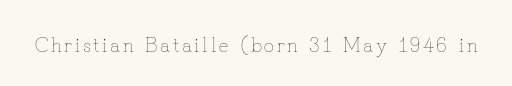
The image shows 20 px text type, upright; set not underlined.
